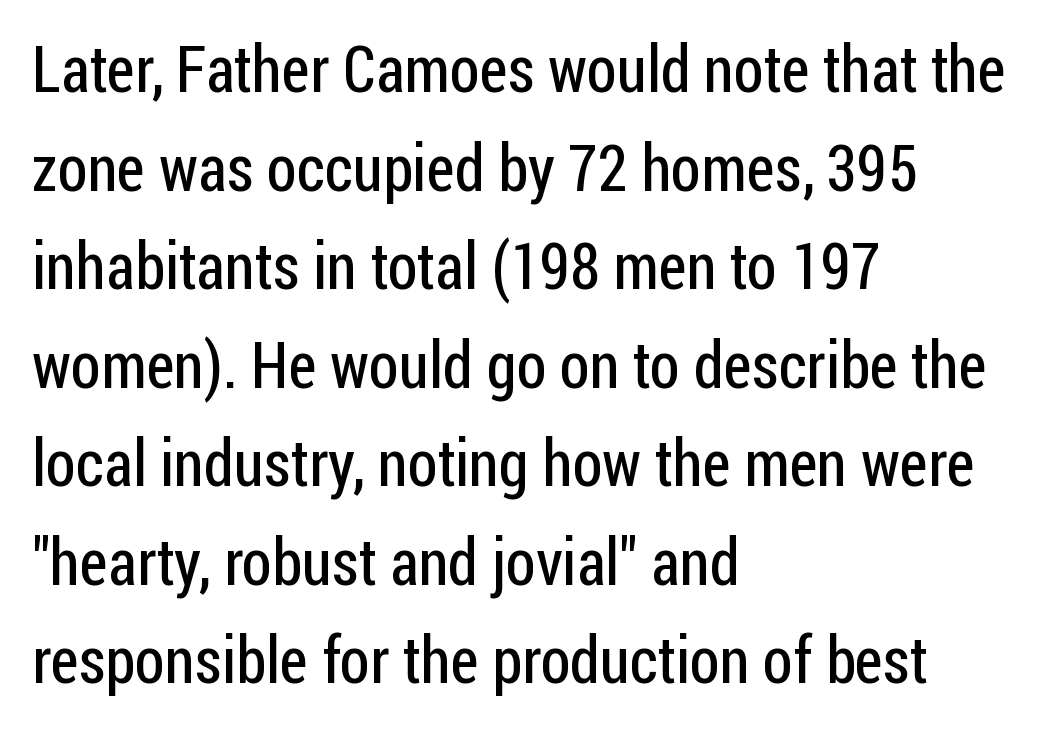
Is this a fixed-width face? No — the glyphs have proportional, varying widths. Reading down the column, the eye jumps a familiar distance to each next line. Clear beneath every line of the passage. Stroke terminals: plain, sans-serif. Here the glyphs are tracked normally, forming tight word shapes. These lines were composed using upright roman letters.
